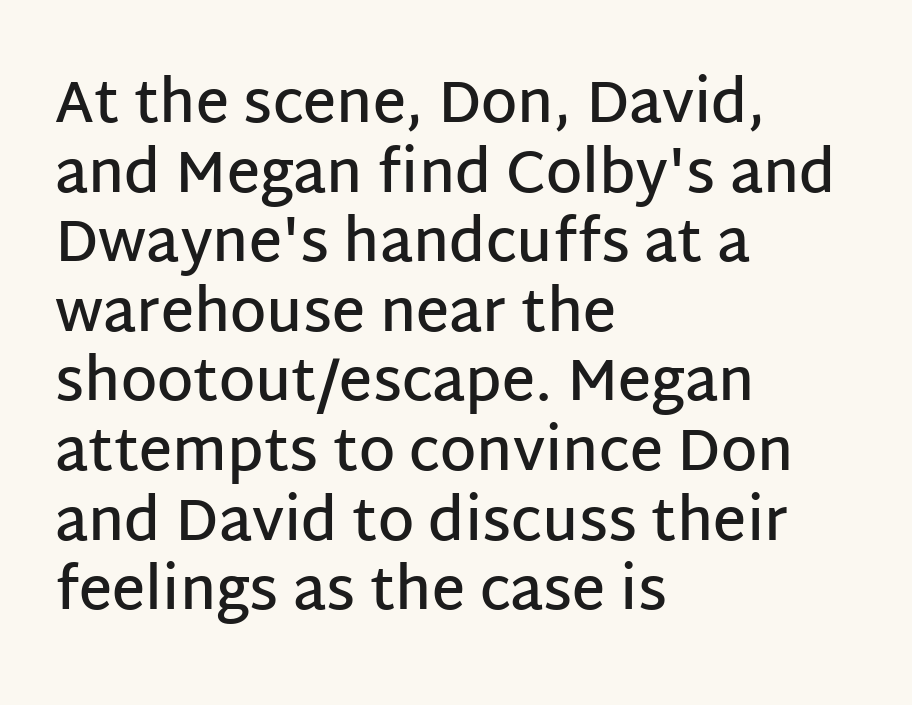
The image shows 58 px semibold sans-serif type, upright; set left-aligned, line spacing 1.2x, normal letter spacing, not underlined; low stroke contrast and a large x-height.
